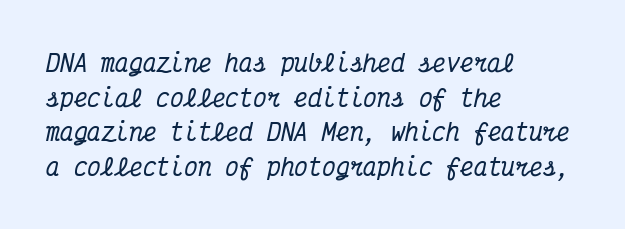
Glance below the letters and you will spot only blank space. Nothing unusual about the tracking: characters are spaced as the font intends. You can tell it's italic because the verticals aren't actually vertical. Alignment: flush left.
